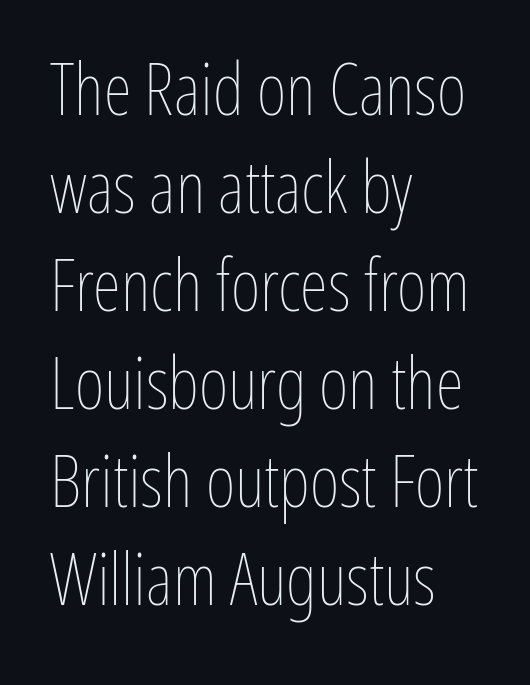
{"italic": "no", "bold": "no", "weight": "thin", "width": "condensed", "stroke_contrast": "low", "x_height": "medium", "monospaced": "no", "underline": "no", "align": "left", "line_spacing": "normal", "line_spacing_ratio": 1.36, "letter_spacing": "normal", "letter_spacing_em": 0.0, "glyph_px": 72}
